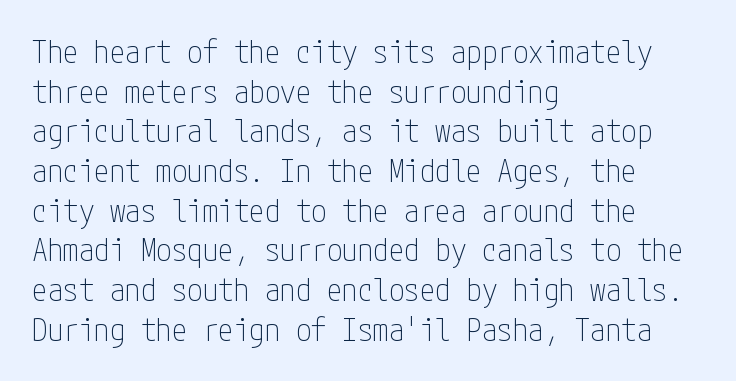
Note: no serifs on the glyphs. This sample uses plain, unmodified letter spacing. The specimen omits any rule beneath the text block's lines. The rag falls on the right side of this text block.
